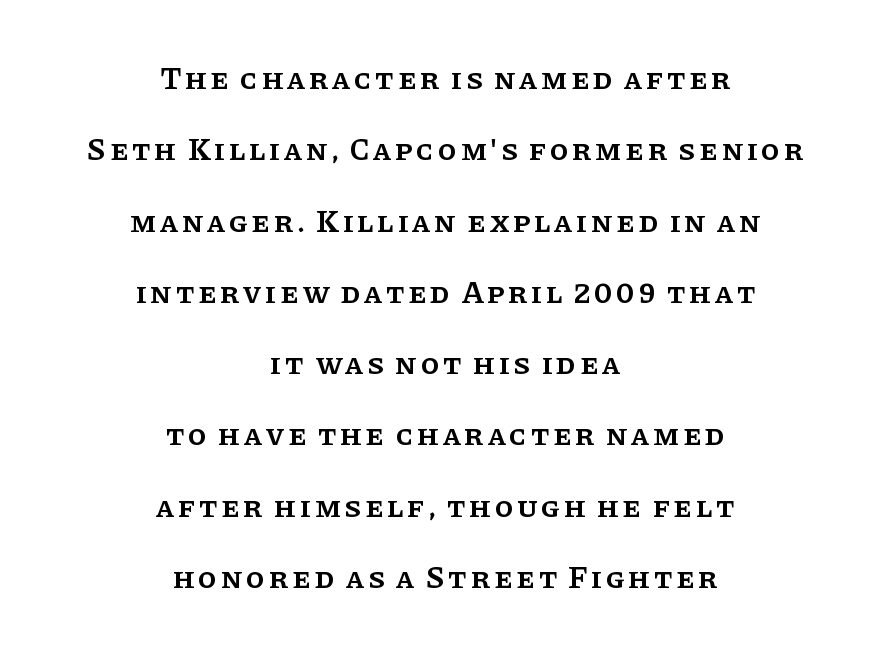
The image shows 31 px semibold serif type, upright; set centered, loose line spacing (2.3x), not underlined; low stroke contrast and a large x-height.
